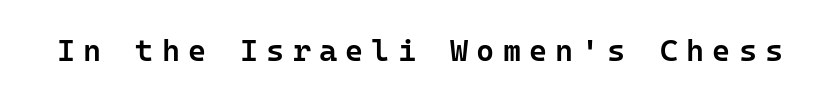
{"serif": "no", "italic": "no", "bold": "semi", "weight": "semibold", "width": "normal", "stroke_contrast": "low", "x_height": "medium", "monospaced": "yes", "underline": "no", "letter_spacing": "wide", "letter_spacing_em": 0.26, "glyph_px": 31}
